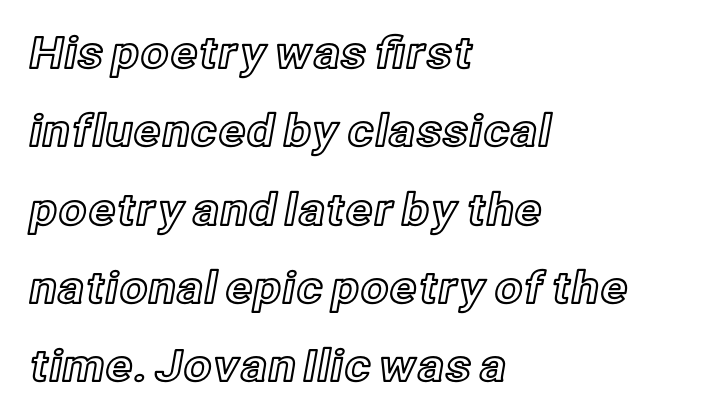
The image shows 44 px text type; set left-aligned, line spacing 1.78x, normal letter spacing, not underlined; a medium x-height.
